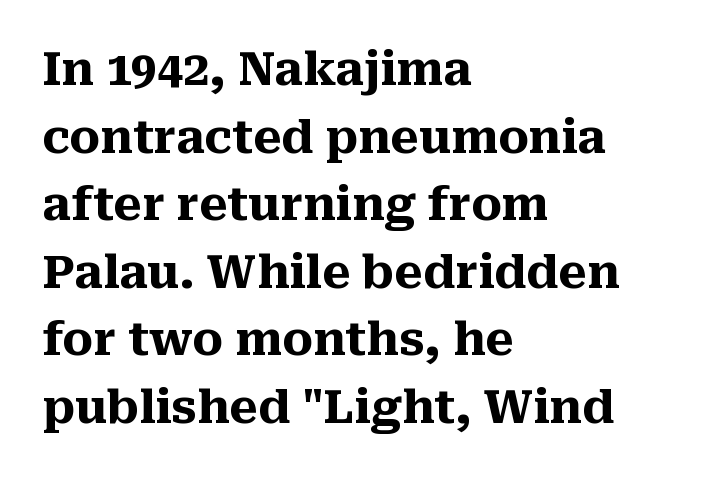
{"serif": "yes", "italic": "no", "bold": "yes", "weight": "heavy", "width": "normal", "stroke_contrast": "medium", "x_height": "medium", "monospaced": "no", "underline": "no", "align": "left", "line_spacing": "normal", "line_spacing_ratio": 1.47, "letter_spacing": "normal", "letter_spacing_em": 0.0, "glyph_px": 46}
